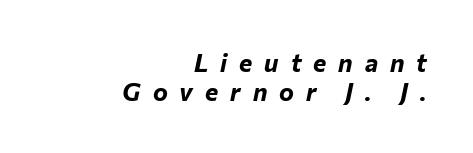
The image shows 25 px bold type, italic (leaning right); set right-aligned, tight line spacing (1.15x), unusually wide letter spacing (+0.48 em), not underlined.
